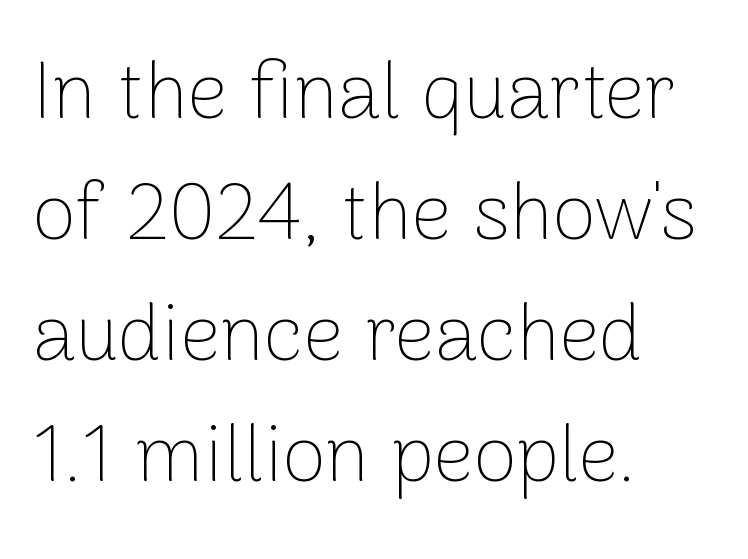
{"serif": "no", "italic": "no", "bold": "no", "weight": "thin", "width": "normal", "stroke_contrast": "low", "x_height": "medium", "monospaced": "no", "underline": "no", "align": "left", "line_spacing": "normal", "line_spacing_ratio": 1.53, "letter_spacing": "normal", "letter_spacing_em": 0.0, "glyph_px": 79}
